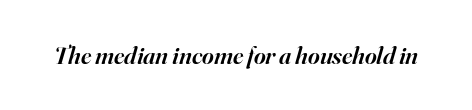
An italicized treatment has been applied to the whole sample. The gaps between neighbouring characters are ordinary and unremarkable. Each row of text sits above clean, open space. In terms of weight, the rendering is demibold, just under bold.
